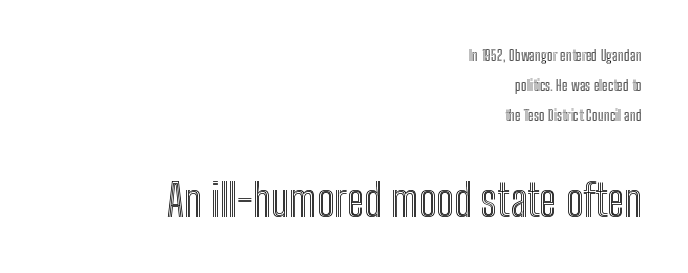
The image shows 45 px condensed type, upright; set right-aligned, loose line spacing (2.0x), normal letter spacing, not underlined; the second (bottom) block is 3.0x larger; a medium x-height.
